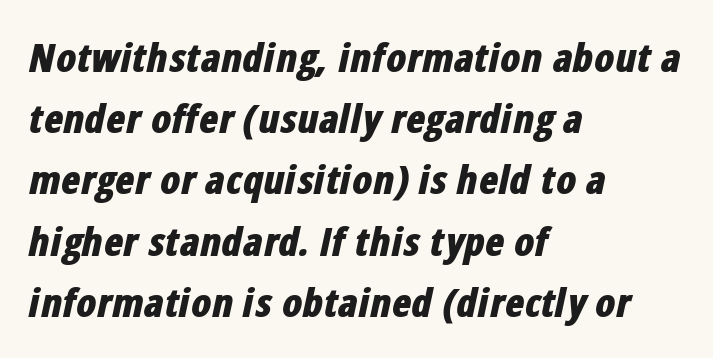
Q: Is the text bold? A: Yes.
Q: Is the text italic (slanted)? A: Yes, it leans right by about 12 degrees.
Q: Is the text underlined? A: No.
Q: How is the paragraph aligned? A: Left-aligned.
Q: Is the spacing between letters normal or unusually wide? A: Normal.
Q: Is the spacing between lines tight, normal or loose? A: Normal.
Q: Width (condensed, normal, or wide)? A: Condensed.
Q: Stroke contrast? A: Low.
Q: x-height? A: Medium.
Q: Monospaced? A: No.
